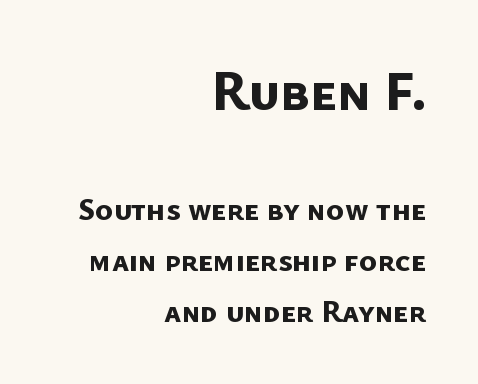
{"serif": "no", "bold": "yes", "weight": "bold", "width": "normal", "stroke_contrast": "low", "x_height": "medium", "monospaced": "no", "underline": "no", "align": "right", "line_spacing": "normal", "line_spacing_ratio": 1.65, "letter_spacing": "normal", "letter_spacing_em": 0.0, "larger_block": "first", "size_ratio": 1.77, "glyph_px": 55}
